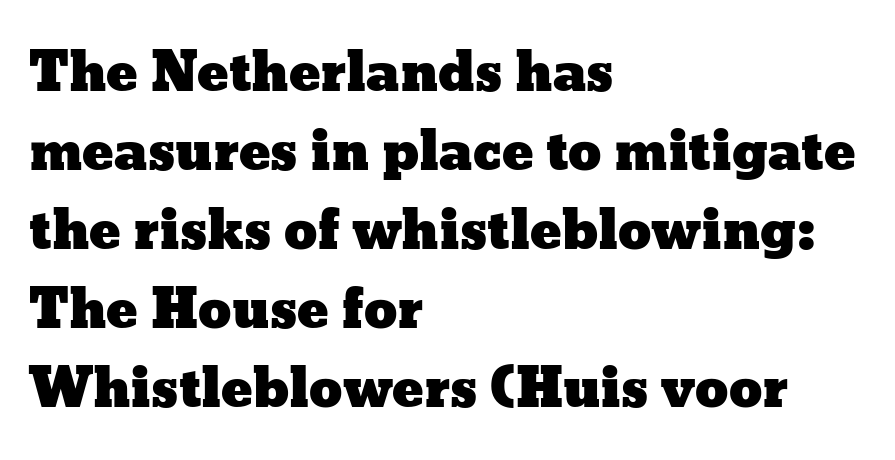
Glance below the letters and you will spot only blank space. Short note: letters normally spaced. The passage shown is typed in a proportional face where columns would drift. A normal amount of white space separates one row of letters from the next.
